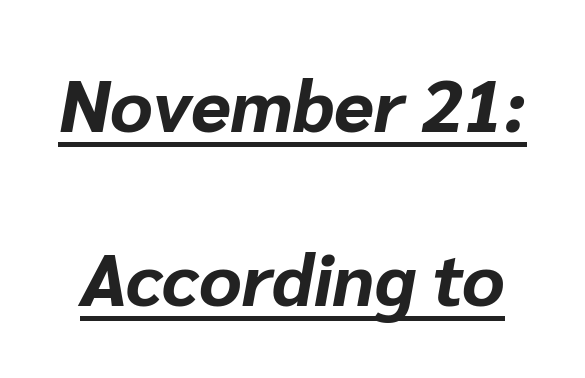
The typesetter has applied underlining to the passage shown. Honestly, the letter spacing is just normal — you wouldn't notice it. What's the leading like? Stretched, with rows far apart. Varying glyph widths throughout — classic text-font behaviour. It's the slanting kind of type.
